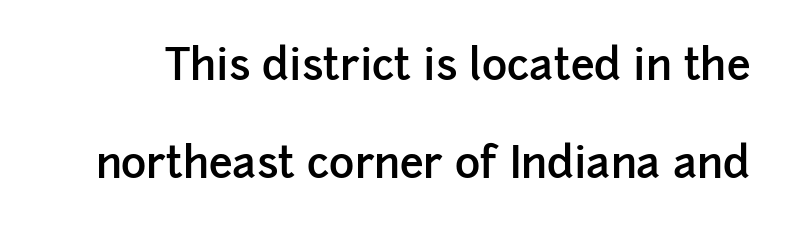
{"serif": "no", "italic": "no", "bold": "semi", "weight": "semibold", "width": "normal", "stroke_contrast": "low", "x_height": "medium", "monospaced": "no", "underline": "no", "line_spacing": "loose", "line_spacing_ratio": 2.28, "letter_spacing": "normal", "letter_spacing_em": 0.0, "glyph_px": 43}
